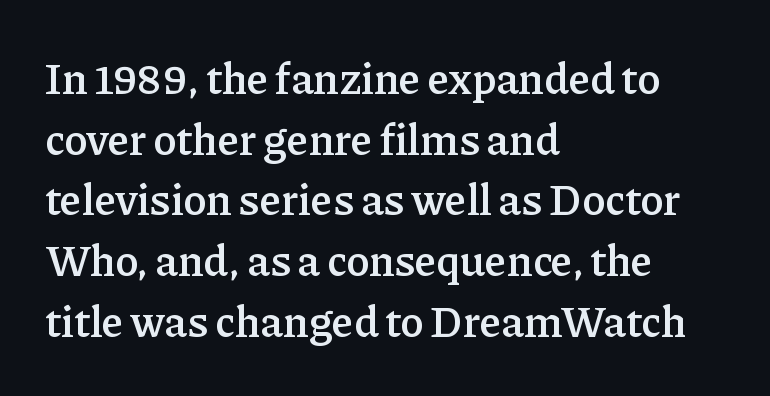
The image shows 44 px semibold serif type, upright; set left-aligned, normal line spacing (1.38x), normal letter spacing, not underlined; low stroke contrast and a medium x-height.
